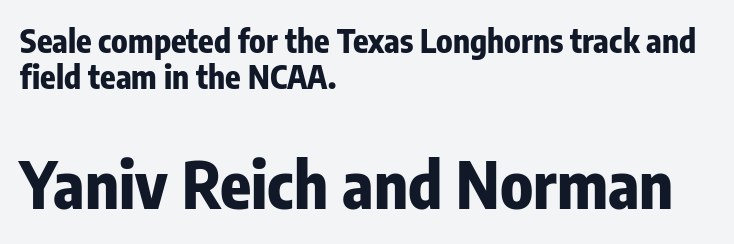
Q: Is the text bold? A: Yes.
Q: Is the text italic (slanted)? A: No, it is upright.
Q: Is the typeface a serif or a sans-serif typeface? A: Sans-serif.
Q: Is the text underlined? A: No.
Q: How is the paragraph aligned? A: Left-aligned.
Q: Is the spacing between letters normal or unusually wide? A: Normal.
Q: Is the spacing between lines tight, normal or loose? A: Tight.
Q: Which block of text is set in a larger size, the first (top) or the second (bottom)? A: The second (bottom) one.
Q: Width (condensed, normal, or wide)? A: Condensed.
Q: Stroke contrast? A: Low.
Q: x-height? A: Medium.
Q: Monospaced? A: No.
